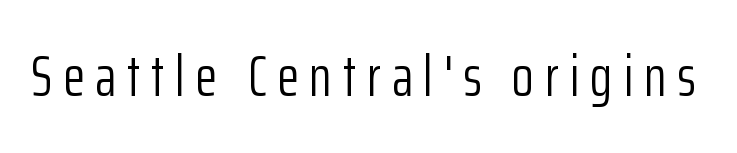
The image shows 57 px light, condensed sans-serif type, upright; set not underlined; low stroke contrast and a medium x-height.
